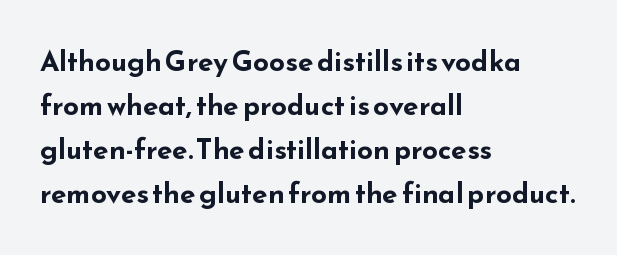
{"serif": "no", "italic": "no", "bold": "yes", "weight": "bold", "width": "wide", "stroke_contrast": "low", "x_height": "small", "monospaced": "no", "underline": "no", "align": "left", "line_spacing": "normal", "line_spacing_ratio": 1.57, "letter_spacing": "normal", "letter_spacing_em": 0.0, "glyph_px": 28}
